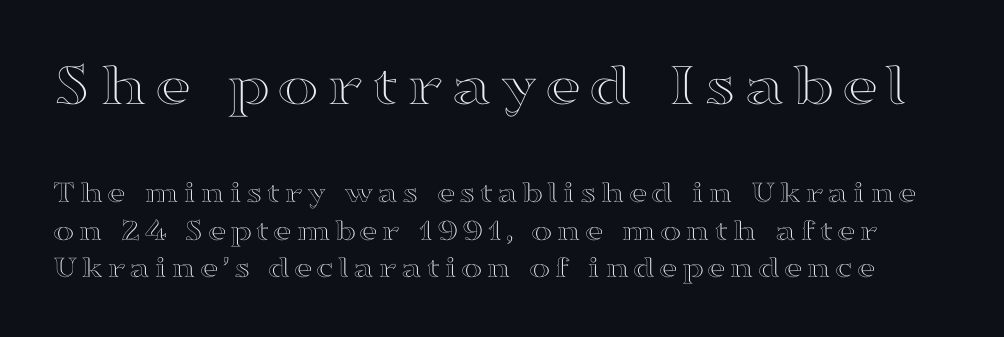
{"italic": "no", "width": "wide", "x_height": "medium", "monospaced": "no", "underline": "no", "line_spacing_ratio": 1.16, "larger_block": "first", "size_ratio": 1.97, "glyph_px": 63}
